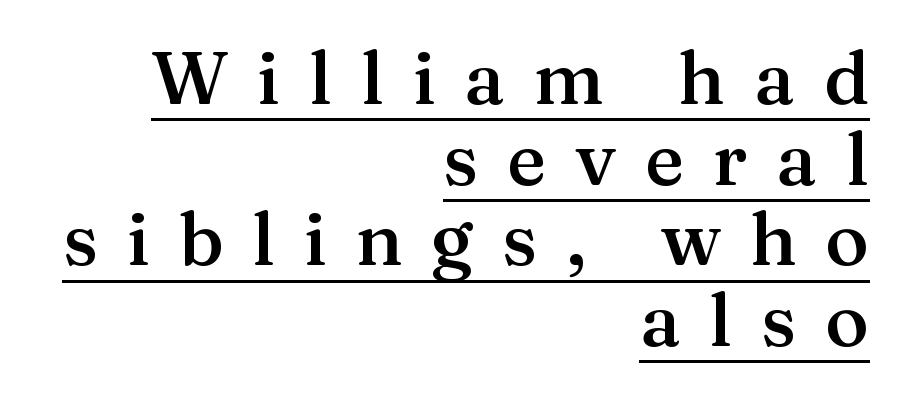
Inter-character spacing is expanded well beyond the font's built-in metrics. These lines are set flush right with a ragged left edge. Notice the strokes are somewhat thickened but not fully heavy: this is a semibold. Each line of the rendering has a horizontal stroke beneath the glyphs.
